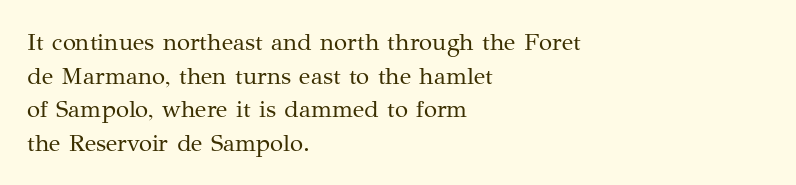
Q: Is the text bold? A: No.
Q: Is the text italic (slanted)? A: No, it is upright.
Q: Is the text underlined? A: No.
Q: How is the paragraph aligned? A: Left-aligned.
Q: Is the spacing between letters normal or unusually wide? A: Normal.
Q: Is the spacing between lines tight, normal or loose? A: Normal.
